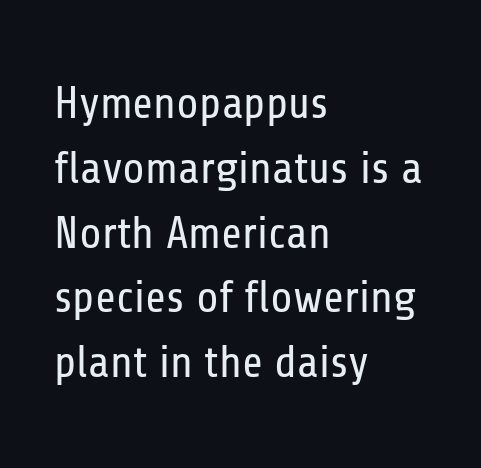
The setting favours the left margin, as ordinary paragraphs usually do. Font category for this specimen: sans-serif. The rendering uses a moderate line-height, typical for paragraphs. The specimen reads as upright at a glance. Has an underline been added? It has not. Caption: face not bold, strokes unweighted.
